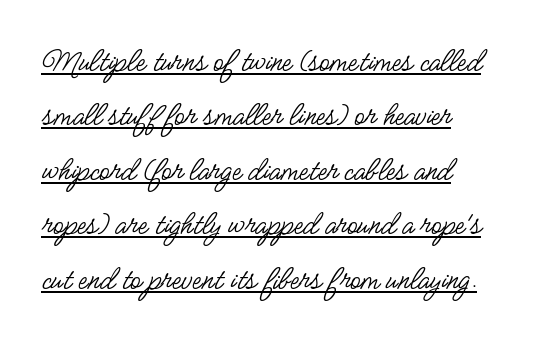
Q: Is the text bold? A: No.
Q: Is the text italic (slanted)? A: Yes.
Q: Is the typeface a serif or a sans-serif typeface? A: Sans-serif.
Q: Is the text underlined? A: Yes.
Q: How is the paragraph aligned? A: Left-aligned.
Q: Is the spacing between letters normal or unusually wide? A: Normal.
Q: Is the spacing between lines tight, normal or loose? A: Normal.
Q: Width (condensed, normal, or wide)? A: Condensed.
Q: Stroke contrast? A: Low.
Q: x-height? A: Small.
Q: Monospaced? A: No.
